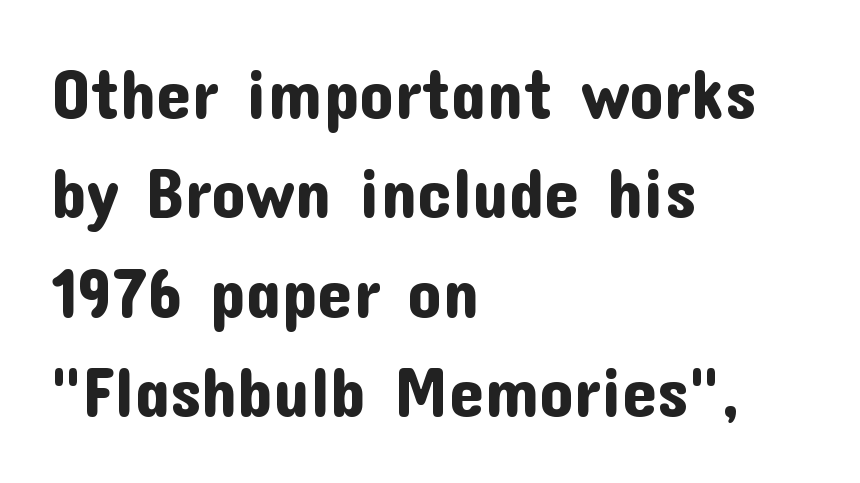
The image shows 69 px sans-serif type, upright; set left-aligned, normal line spacing (1.44x), normal letter spacing, not underlined; low stroke contrast and a medium x-height.
